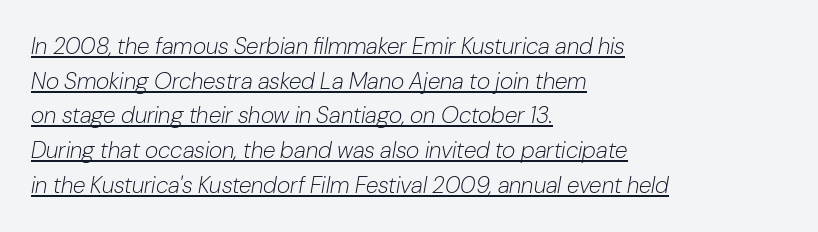
Q: Is the text bold? A: No.
Q: Is the text italic (slanted)? A: Yes, it leans right by about 10 degrees.
Q: Is the text underlined? A: Yes.
Q: How is the paragraph aligned? A: Left-aligned.
Q: Is the spacing between letters normal or unusually wide? A: Normal.
Q: Is the spacing between lines tight, normal or loose? A: Normal.
